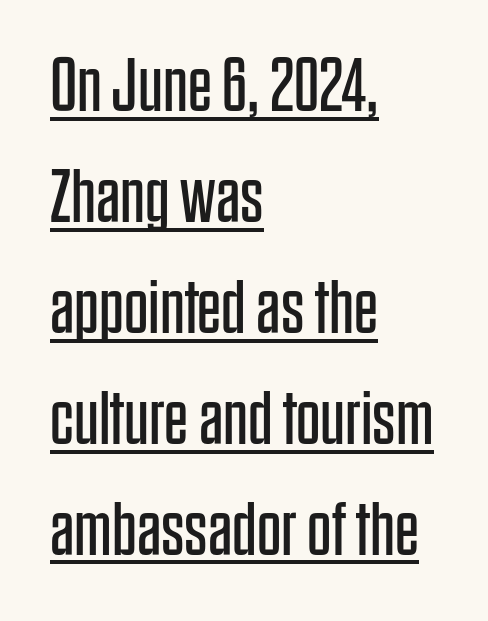
Q: Is the text bold? A: No.
Q: Is the text italic (slanted)? A: No, it is upright.
Q: Is the typeface a serif or a sans-serif typeface? A: Sans-serif.
Q: Is the text underlined? A: Yes.
Q: How is the paragraph aligned? A: Left-aligned.
Q: Is the spacing between letters normal or unusually wide? A: Normal.
Q: Is the spacing between lines tight, normal or loose? A: Normal.
Q: Width (condensed, normal, or wide)? A: Condensed.
Q: Stroke contrast? A: Low.
Q: x-height? A: Large.
Q: Monospaced? A: No.
